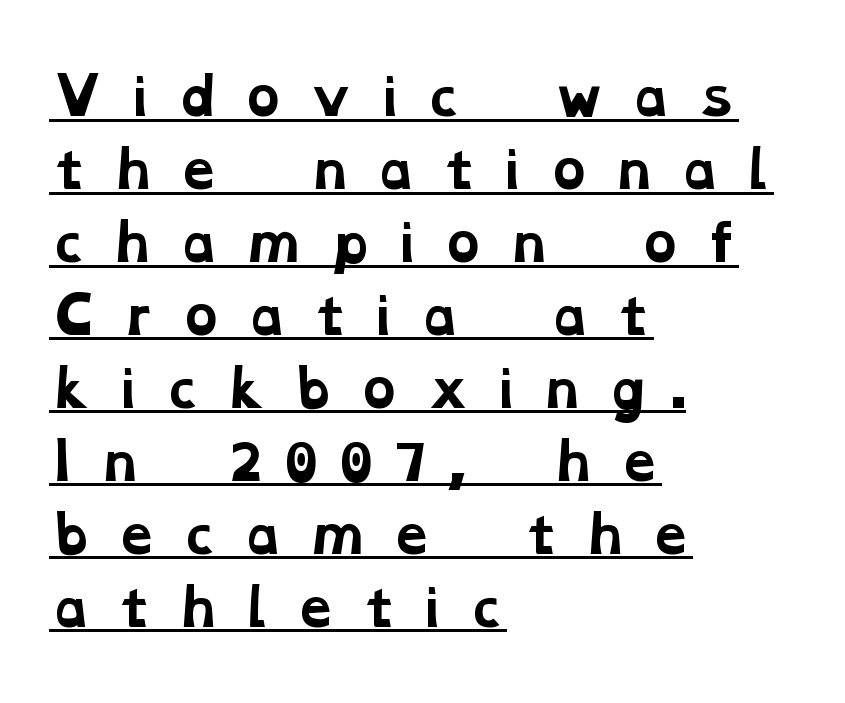
Q: Is the text bold? A: Yes.
Q: Is the typeface a serif or a sans-serif typeface? A: Serif.
Q: Is the text underlined? A: Yes.
Q: How is the paragraph aligned? A: Left-aligned.
Q: Is the spacing between letters normal or unusually wide? A: Unusually wide.
Q: Is the spacing between lines tight, normal or loose? A: Normal.
Q: Width (condensed, normal, or wide)? A: Wide.
Q: Stroke contrast? A: Low.
Q: x-height? A: Medium.
Q: Monospaced? A: No.
